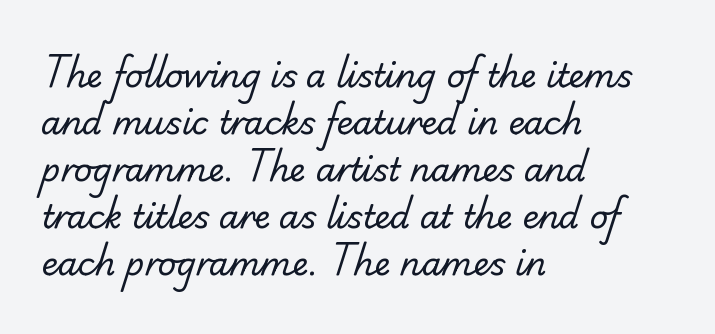
The image shows 32 px regular-weight sans-serif type; set left-aligned, normal line spacing (1.47x), normal letter spacing, not underlined; low stroke contrast and a small x-height.
